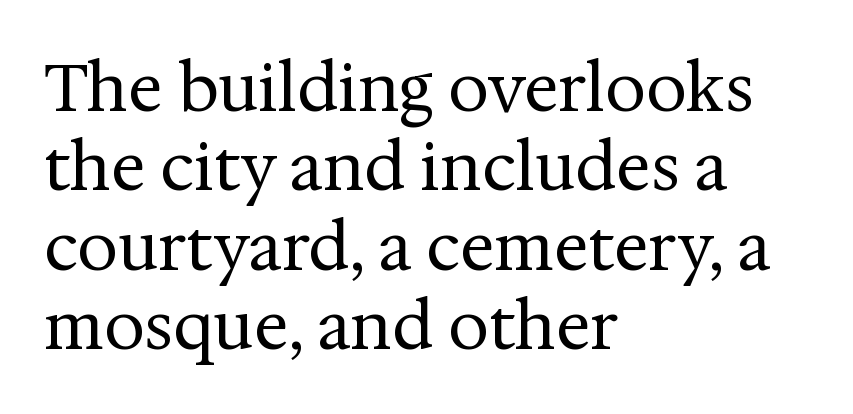
{"serif": "yes", "italic": "no", "bold": "no", "weight": "regular", "width": "normal", "stroke_contrast": "medium", "x_height": "medium", "monospaced": "no", "underline": "no", "align": "left", "line_spacing_ratio": 1.22, "letter_spacing": "normal", "letter_spacing_em": 0.0, "glyph_px": 65}
